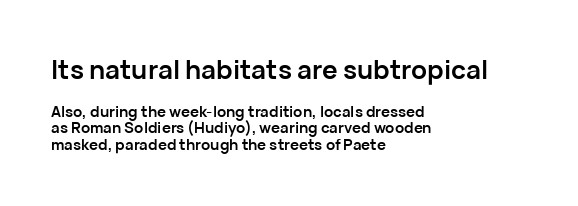
No extra tracking has been applied to these lines. Two sizes are in play, and the larger belongs to the first block. Very little white space separates one row of letters from the next. Look at the stroke-to-counter ratio: heavy, a bold. The lettering stays uniformly vertical, giving the passage a roman look. A student would call this left alignment; a typographer would say flush left, rag right.
